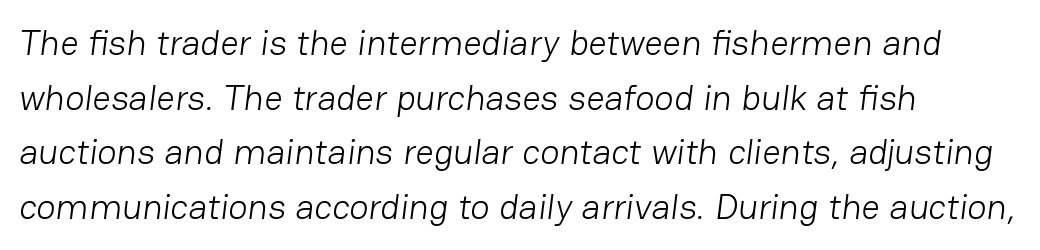
Q: Is the text bold? A: No.
Q: Is the typeface a serif or a sans-serif typeface? A: Sans-serif.
Q: Is the text underlined? A: No.
Q: How is the paragraph aligned? A: Left-aligned.
Q: Is the spacing between letters normal or unusually wide? A: Normal.
Q: Is the spacing between lines tight, normal or loose? A: Normal.
Q: Width (condensed, normal, or wide)? A: Normal.
Q: Stroke contrast? A: Low.
Q: x-height? A: Medium.
Q: Monospaced? A: No.
